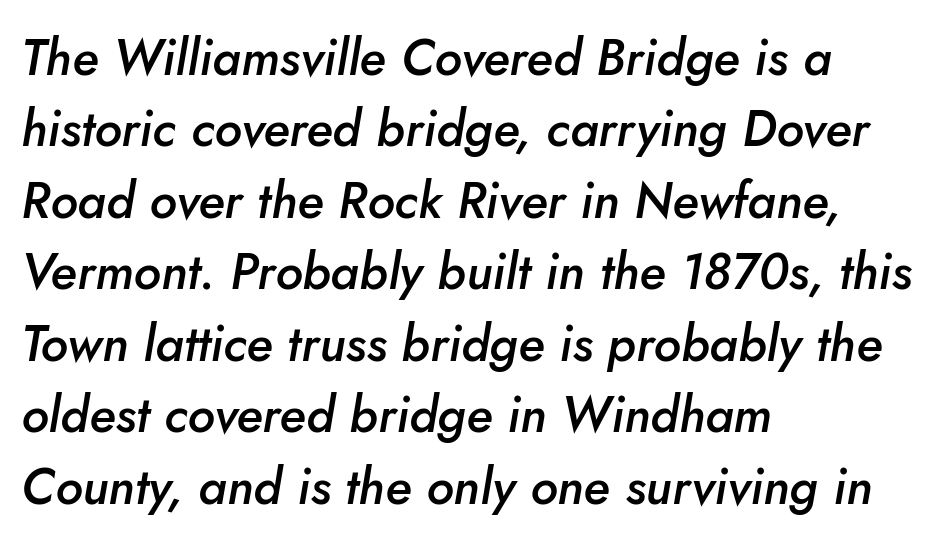
The image shows 50 px semibold type, italic (leaning right); set left-aligned, normal line spacing (1.43x), normal letter spacing, not underlined; low stroke contrast and a small x-height.
